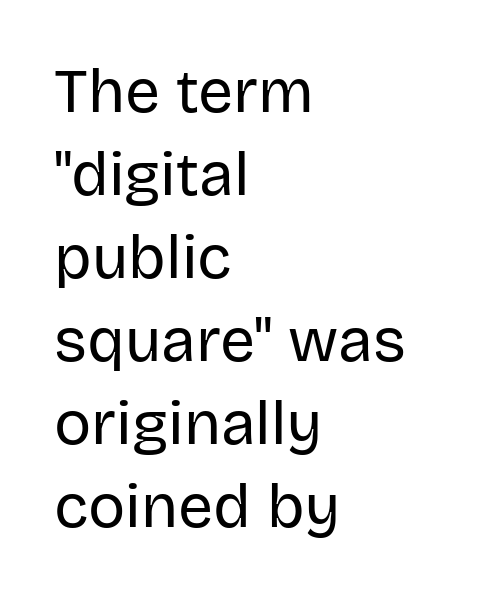
{"serif": "no", "italic": "no", "bold": "no", "weight": "regular", "width": "normal", "stroke_contrast": "low", "x_height": "large", "monospaced": "no", "underline": "no", "align": "left", "line_spacing": "normal", "line_spacing_ratio": 1.34, "letter_spacing": "normal", "letter_spacing_em": 0.0, "glyph_px": 62}
